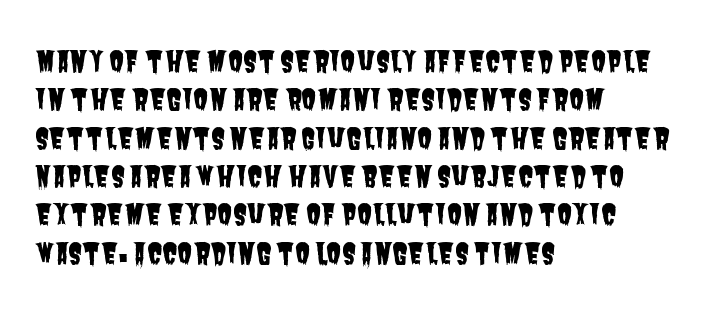
{"serif": "no", "width": "condensed", "stroke_contrast": "low", "x_height": "large", "monospaced": "no", "underline": "no", "align": "left", "line_spacing": "normal", "line_spacing_ratio": 1.37, "letter_spacing": "normal", "letter_spacing_em": 0.0, "glyph_px": 28}
